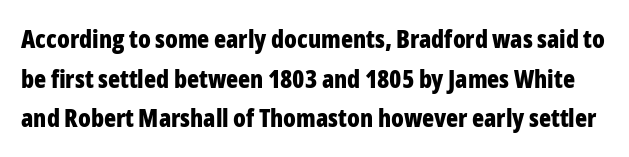
The image shows 25 px bold type, upright; set normal line spacing (1.59x), normal letter spacing, not underlined.
